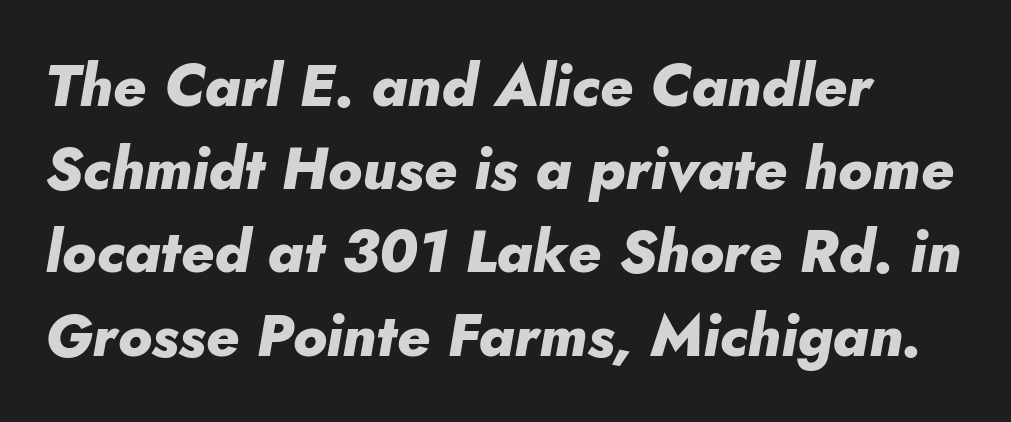
{"italic": "yes", "lean": "right", "slant_degrees": 10, "bold": "yes", "weight": "heavy", "width": "normal", "stroke_contrast": "low", "x_height": "small", "monospaced": "no", "underline": "no", "align": "left", "line_spacing": "normal", "line_spacing_ratio": 1.41, "letter_spacing": "normal", "letter_spacing_em": 0.0, "glyph_px": 59}
